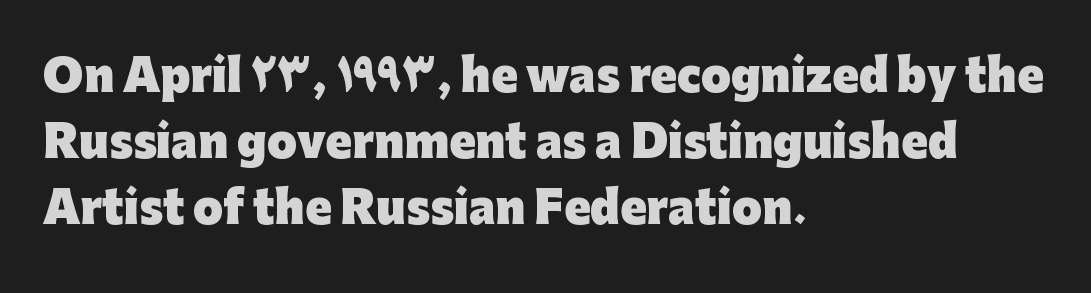
Q: Is the text bold? A: Yes.
Q: Is the text italic (slanted)? A: No, it is upright.
Q: Is the typeface a serif or a sans-serif typeface? A: Sans-serif.
Q: Is the text underlined? A: No.
Q: How is the paragraph aligned? A: Left-aligned.
Q: Is the spacing between letters normal or unusually wide? A: Normal.
Q: Is the spacing between lines tight, normal or loose? A: Normal.
Q: Width (condensed, normal, or wide)? A: Normal.
Q: Stroke contrast? A: Low.
Q: x-height? A: Medium.
Q: Monospaced? A: No.
